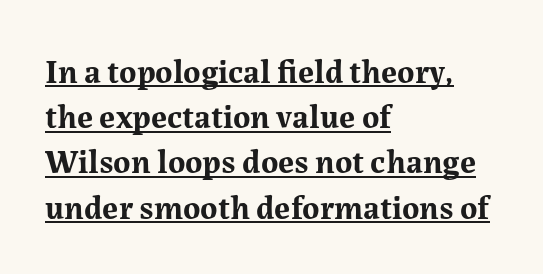
{"serif": "yes", "italic": "no", "bold": "yes", "weight": "bold", "width": "normal", "stroke_contrast": "medium", "x_height": "medium", "monospaced": "no", "underline": "yes", "align": "left", "line_spacing": "normal", "line_spacing_ratio": 1.37, "letter_spacing": "normal", "letter_spacing_em": 0.0, "glyph_px": 33}
